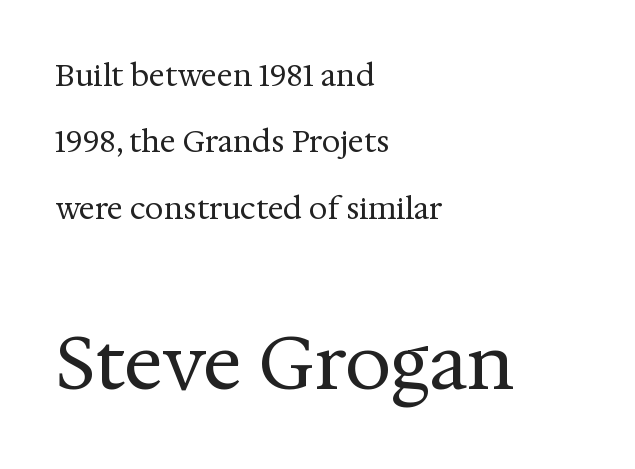
This sample has the flowing, uneven cadence of proportional lettering. This rendering employs a face with finishing strokes, i.e., a serif. The typography opts for an upright posture over an oblique one. Plain, unruled lines of type. Each new line begins a long way beneath the previous one. Letters have the restrained weight of plain body copy at most.
